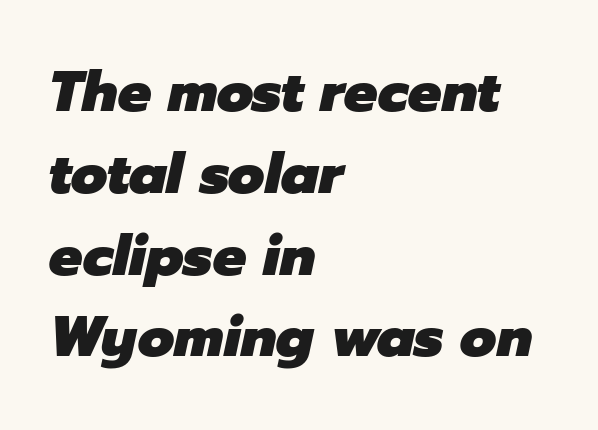
Q: Is the text bold? A: Yes.
Q: Is the text italic (slanted)? A: Yes, it leans right by about 12 degrees.
Q: Is the text underlined? A: No.
Q: How is the paragraph aligned? A: Left-aligned.
Q: Is the spacing between letters normal or unusually wide? A: Normal.
Q: Is the spacing between lines tight, normal or loose? A: Normal.
Q: Width (condensed, normal, or wide)? A: Normal.
Q: Stroke contrast? A: Low.
Q: x-height? A: Medium.
Q: Monospaced? A: No.
